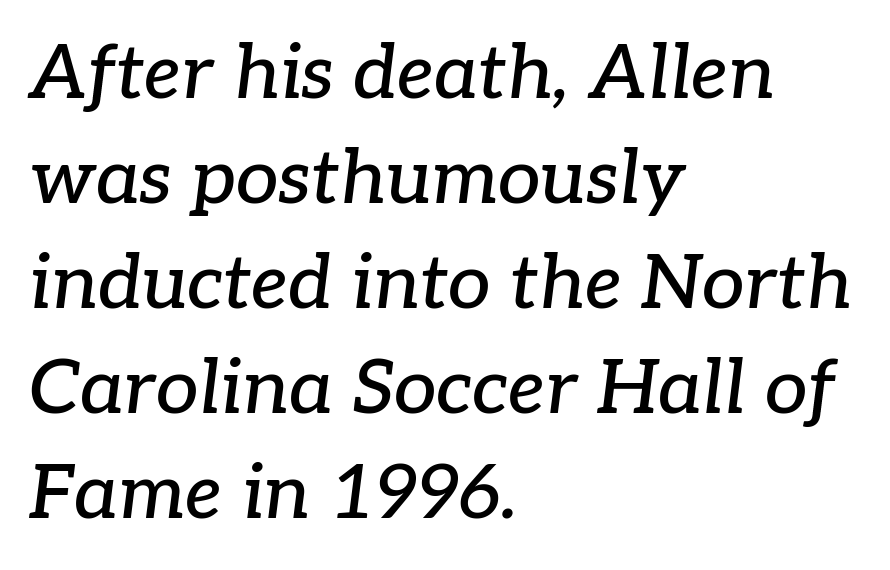
Does the copy run flush right? No — it runs flush left. The gaps between neighbouring characters are ordinary and unremarkable. Proportional: the letters do not fall into vertical columns. The passage shown leans; its letterforms are oblique. The typeface chosen for these lines features serifs. Notice how descenders clear the ascenders below comfortably — that's standard leading.
